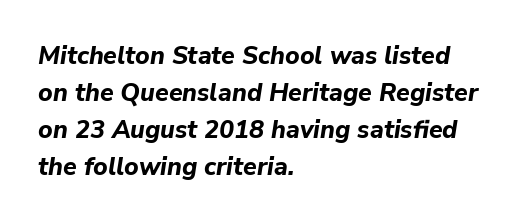
Each word holds together tightly as a unit, with standard inter-letter gaps. These lines carry a lot of weight — the face is fully bold. The designer left line spacing at the default. Descenders hang freely into open space. These lines were composed using italics.
